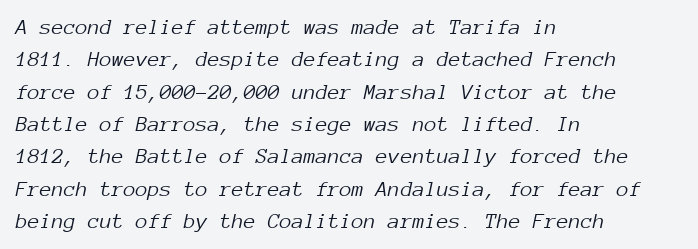
The image shows 22 px text type, italic (leaning right); set left-aligned, normal line spacing (1.47x), normal letter spacing, not underlined.
